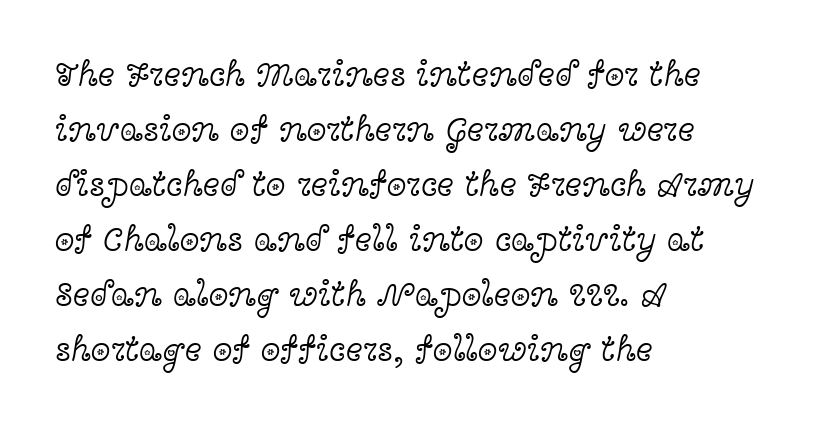
Q: Is the text bold? A: No.
Q: Is the text italic (slanted)? A: Yes.
Q: Is the typeface a serif or a sans-serif typeface? A: Serif.
Q: Is the text underlined? A: No.
Q: How is the paragraph aligned? A: Left-aligned.
Q: Is the spacing between letters normal or unusually wide? A: Normal.
Q: Is the spacing between lines tight, normal or loose? A: Normal.
Q: Width (condensed, normal, or wide)? A: Wide.
Q: x-height? A: Medium.
Q: Monospaced? A: No.
